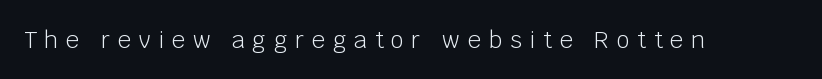
Q: Is the text bold? A: No.
Q: Is the text italic (slanted)? A: No, it is upright.
Q: Is the text underlined? A: No.
Q: Is the spacing between letters normal or unusually wide? A: Unusually wide.
